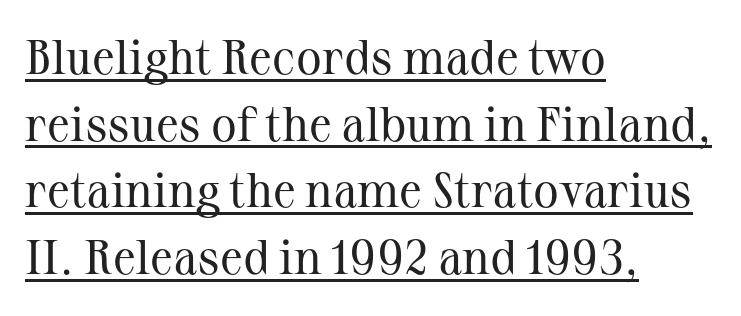
Q: Is the text bold? A: No.
Q: Is the text italic (slanted)? A: No, it is upright.
Q: Is the typeface a serif or a sans-serif typeface? A: Serif.
Q: Is the text underlined? A: Yes.
Q: How is the paragraph aligned? A: Left-aligned.
Q: Is the spacing between letters normal or unusually wide? A: Normal.
Q: Is the spacing between lines tight, normal or loose? A: Normal.
Q: Width (condensed, normal, or wide)? A: Normal.
Q: Stroke contrast? A: Medium.
Q: x-height? A: Medium.
Q: Monospaced? A: No.
